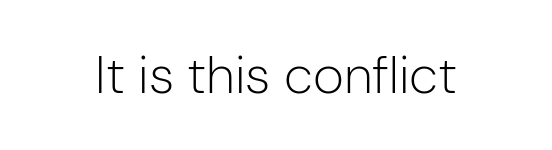
Varying glyph widths throughout — classic text-font behaviour. This sample uses a sans-serif face. Heaviness? Minimal to ordinary, like unemphasized prose. The foot of each line stays bare and open. The gaps between neighbouring characters are ordinary and unremarkable.
